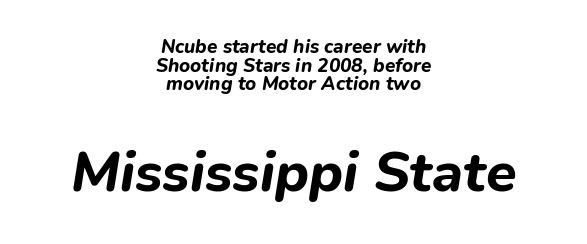
The image shows 56 px bold type, italic (leaning right); set centered, tight line spacing (0.98x), normal letter spacing, not underlined; the second (bottom) block is 2.95x larger; low stroke contrast and a medium x-height.
